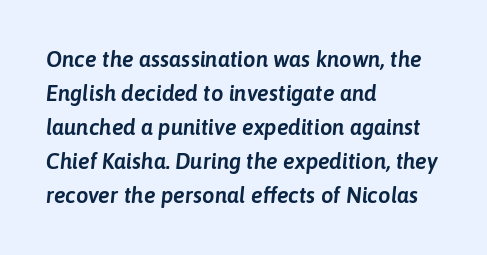
{"italic": "yes", "lean": "right", "slant_degrees": 6, "underline": "no", "align": "left", "line_spacing": "normal", "line_spacing_ratio": 1.55, "letter_spacing": "normal", "letter_spacing_em": 0.0, "glyph_px": 22}
